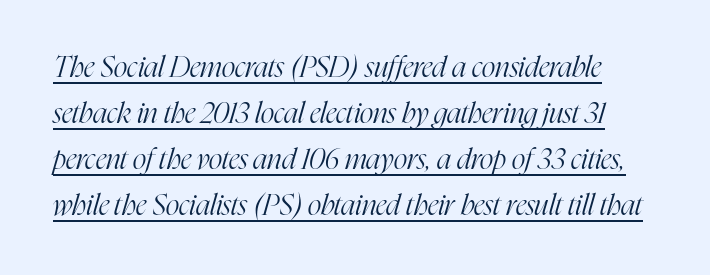
Posture: slanted. Caption: face not bold, strokes unweighted. Evenly set lines give the paragraph a standard silhouette. Note the varied advance widths — an 'i' is clearly narrower than an 'm'. The gaps between neighbouring characters are ordinary and unremarkable. Like a heading marked for emphasis, these lines bear an underscore.
